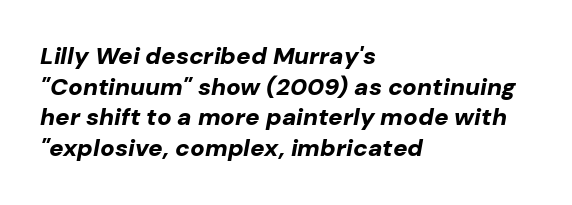
{"italic": "yes", "lean": "right", "slant_degrees": 10, "bold": "yes", "underline": "no", "align": "left", "line_spacing": "normal", "line_spacing_ratio": 1.28, "letter_spacing": "normal", "letter_spacing_em": 0.0, "glyph_px": 24}
